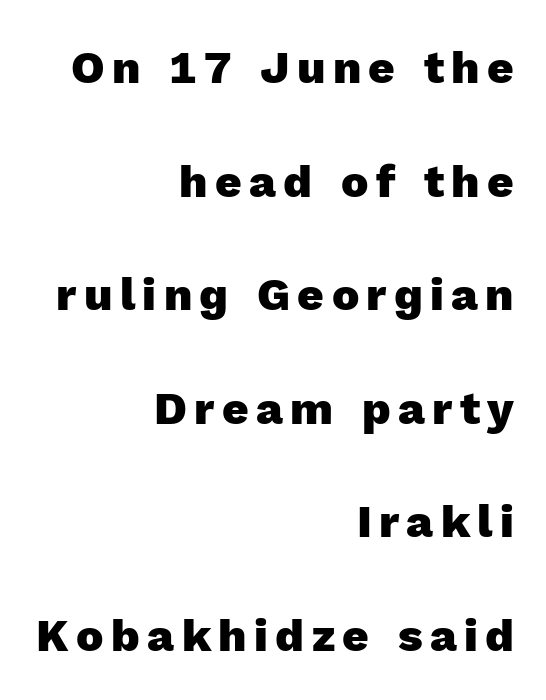
You can tell from the bare stems that sans-serif type was used. Every row of glyphs terminates at an identical x-position on the right. The rendering uses a bold face; every stroke is thick and dark. Plain, unruled lines of type. Varying glyph widths throughout — classic text-font behaviour.
